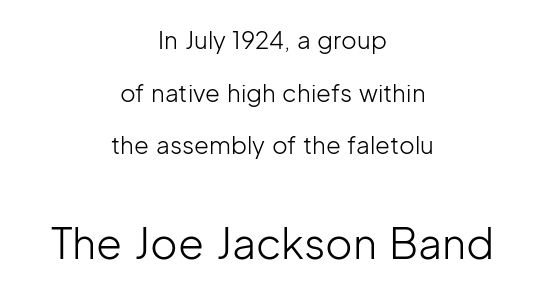
Q: Is the text bold? A: No.
Q: Is the text italic (slanted)? A: No, it is upright.
Q: Is the typeface a serif or a sans-serif typeface? A: Sans-serif.
Q: Is the text underlined? A: No.
Q: How is the paragraph aligned? A: Centered.
Q: Is the spacing between letters normal or unusually wide? A: Normal.
Q: Is the spacing between lines tight, normal or loose? A: Loose.
Q: Which block of text is set in a larger size, the first (top) or the second (bottom)? A: The second (bottom) one.
Q: Width (condensed, normal, or wide)? A: Normal.
Q: Stroke contrast? A: Low.
Q: x-height? A: Medium.
Q: Monospaced? A: No.
